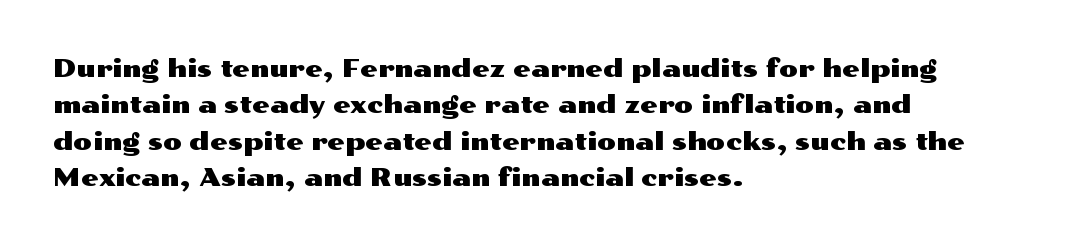
Q: Is the text italic (slanted)? A: No, it is upright.
Q: Is the text underlined? A: No.
Q: How is the paragraph aligned? A: Left-aligned.
Q: Is the spacing between letters normal or unusually wide? A: Normal.
Q: Is the spacing between lines tight, normal or loose? A: Normal.
